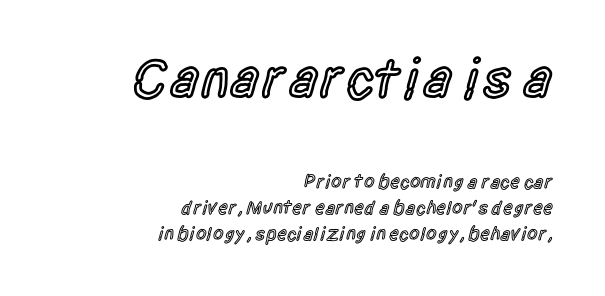
Q: Is the text bold? A: Semi-bold.
Q: Is the text italic (slanted)? A: Yes.
Q: Is the typeface a serif or a sans-serif typeface? A: Sans-serif.
Q: Is the text underlined? A: No.
Q: How is the paragraph aligned? A: Right-aligned.
Q: Is the spacing between letters normal or unusually wide? A: Normal.
Q: Is the spacing between lines tight, normal or loose? A: Normal.
Q: Which block of text is set in a larger size, the first (top) or the second (bottom)? A: The first (top) one.
Q: Width (condensed, normal, or wide)? A: Condensed.
Q: x-height? A: Large.
Q: Monospaced? A: No.
